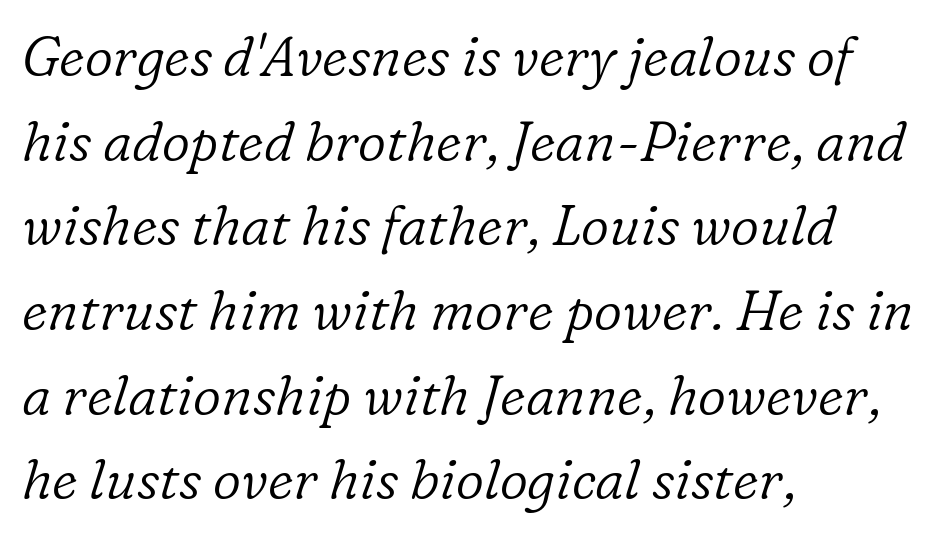
Looks like regular typesetting: each glyph gets only the width it needs. A bare baseline throughout the passage. The face used here is seriffed, in the tradition of book romans. The letterforms sit shoulder to shoulder at normal distance. A classic flush-left, rag-right setting is used for this passage. This sample keeps an unexceptional amount of space between lines.
